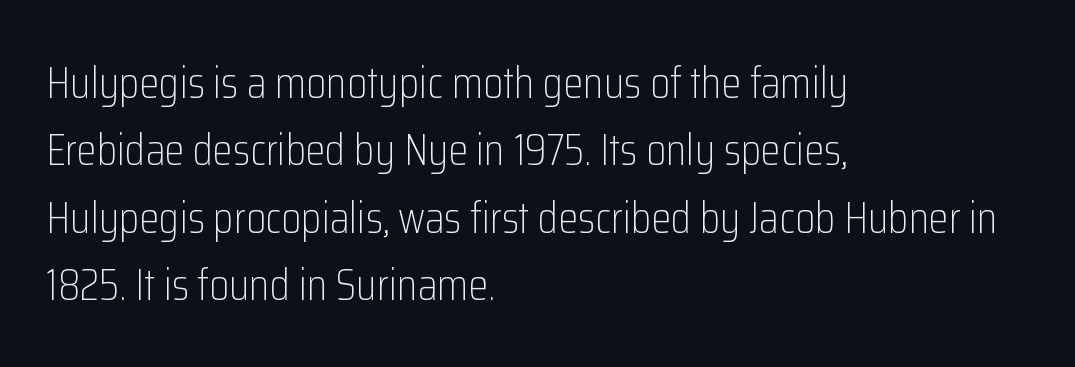
Beneath every word, the page is bare. The specimen reads as upright at a glance. The designer left line spacing at the default. You could call the tracking neutral — neither tight nor loose. Compared with a typical body face, this is equally light or lighter still.
